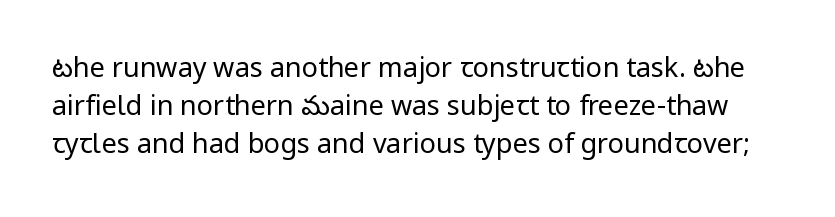
Q: Is the text bold? A: No.
Q: Is the text italic (slanted)? A: No, it is upright.
Q: Is the text underlined? A: No.
Q: Is the spacing between letters normal or unusually wide? A: Normal.
Q: Is the spacing between lines tight, normal or loose? A: Normal.
